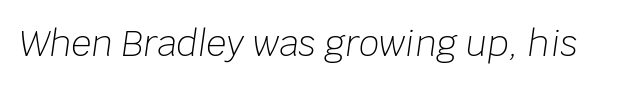
{"italic": "yes", "lean": "right", "slant_degrees": 8, "bold": "no", "weight": "light", "width": "normal", "stroke_contrast": "low", "x_height": "large", "monospaced": "no", "underline": "no", "letter_spacing": "normal", "letter_spacing_em": 0.0, "glyph_px": 35}
